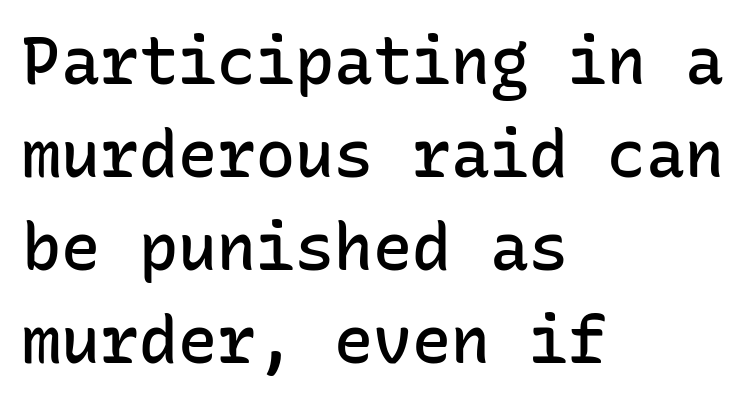
{"serif": "no", "italic": "no", "bold": "semi", "weight": "semibold", "width": "normal", "stroke_contrast": "low", "x_height": "medium", "monospaced": "yes", "underline": "no", "align": "left", "line_spacing": "normal", "line_spacing_ratio": 1.43, "letter_spacing": "normal", "letter_spacing_em": 0.0, "glyph_px": 65}
